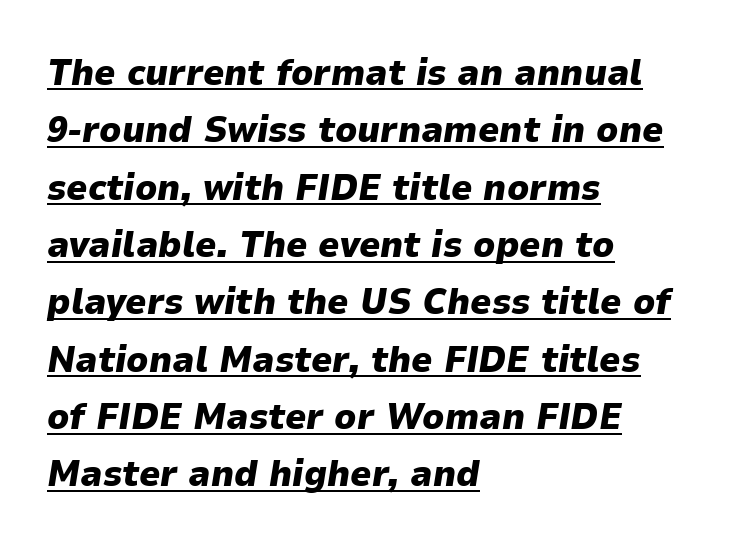
Q: Is the text bold? A: Yes.
Q: Is the text italic (slanted)? A: Yes, it leans right by about 9 degrees.
Q: Is the text underlined? A: Yes.
Q: How is the paragraph aligned? A: Left-aligned.
Q: Is the spacing between letters normal or unusually wide? A: Normal.
Q: Is the spacing between lines tight, normal or loose? A: Normal.
Q: Width (condensed, normal, or wide)? A: Normal.
Q: Stroke contrast? A: Low.
Q: x-height? A: Medium.
Q: Monospaced? A: No.
